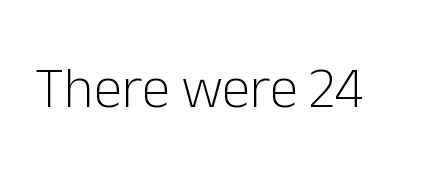
{"serif": "no", "italic": "no", "bold": "no", "weight": "light", "width": "normal", "stroke_contrast": "low", "x_height": "medium", "monospaced": "no", "underline": "no", "letter_spacing": "normal", "letter_spacing_em": 0.0, "glyph_px": 58}
